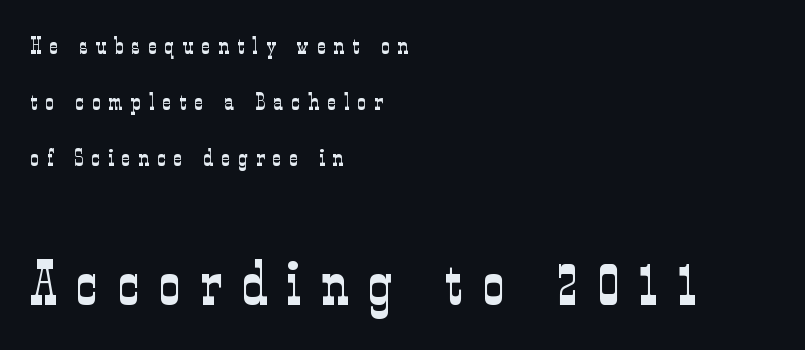
{"serif": "yes", "italic": "no", "bold": "no", "weight": "light", "width": "condensed", "stroke_contrast": "low", "x_height": "medium", "monospaced": "no", "underline": "no", "align": "left", "line_spacing": "loose", "line_spacing_ratio": 2.33, "letter_spacing": "wide", "letter_spacing_em": 0.34, "larger_block": "second", "size_ratio": 2.5, "glyph_px": 60}
